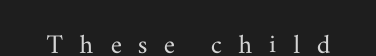
Q: Is the text italic (slanted)? A: No, it is upright.
Q: Is the typeface a serif or a sans-serif typeface? A: Serif.
Q: Is the text underlined? A: No.
Q: Is the spacing between letters normal or unusually wide? A: Unusually wide.
Q: Width (condensed, normal, or wide)? A: Wide.
Q: Stroke contrast? A: Medium.
Q: x-height? A: Small.
Q: Monospaced? A: No.
